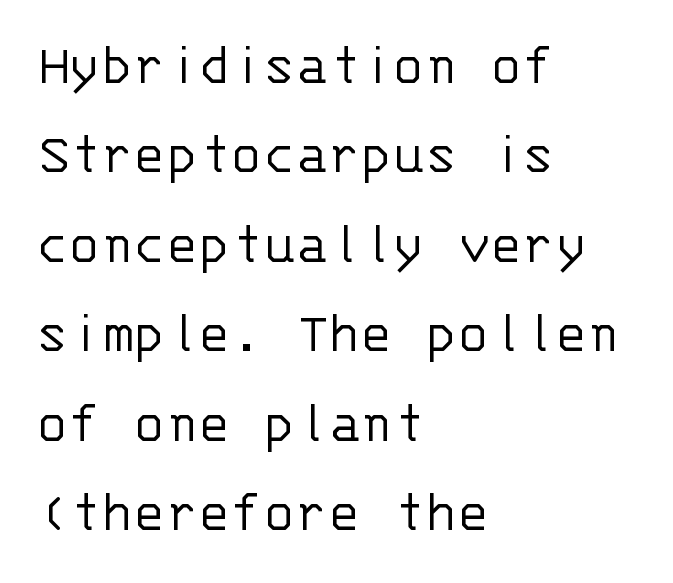
{"serif": "no", "italic": "no", "bold": "no", "weight": "light", "width": "normal", "stroke_contrast": "low", "x_height": "large", "monospaced": "yes", "underline": "no", "align": "left", "line_spacing": "normal", "line_spacing_ratio": 1.49, "letter_spacing": "normal", "letter_spacing_em": 0.0, "glyph_px": 60}
